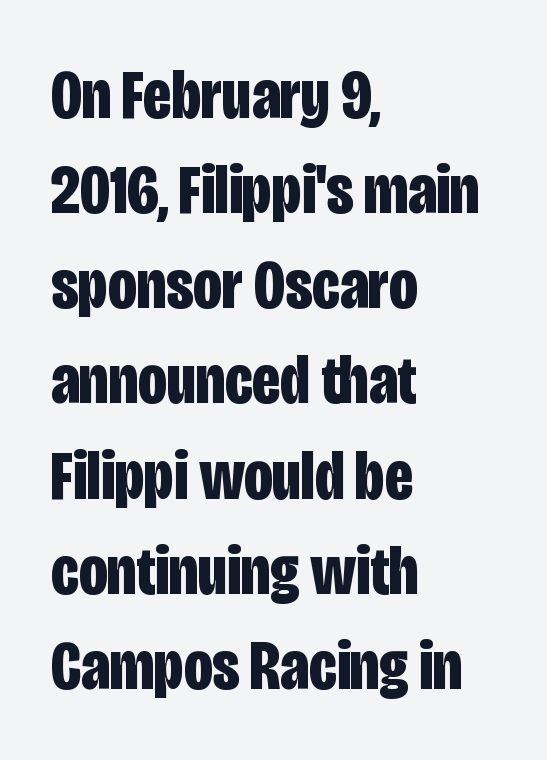
Q: Is the text bold? A: Yes.
Q: Is the text italic (slanted)? A: No, it is upright.
Q: Is the typeface a serif or a sans-serif typeface? A: Sans-serif.
Q: Is the text underlined? A: No.
Q: How is the paragraph aligned? A: Left-aligned.
Q: Is the spacing between letters normal or unusually wide? A: Normal.
Q: Is the spacing between lines tight, normal or loose? A: Normal.
Q: Width (condensed, normal, or wide)? A: Condensed.
Q: Stroke contrast? A: Low.
Q: x-height? A: Large.
Q: Monospaced? A: No.
